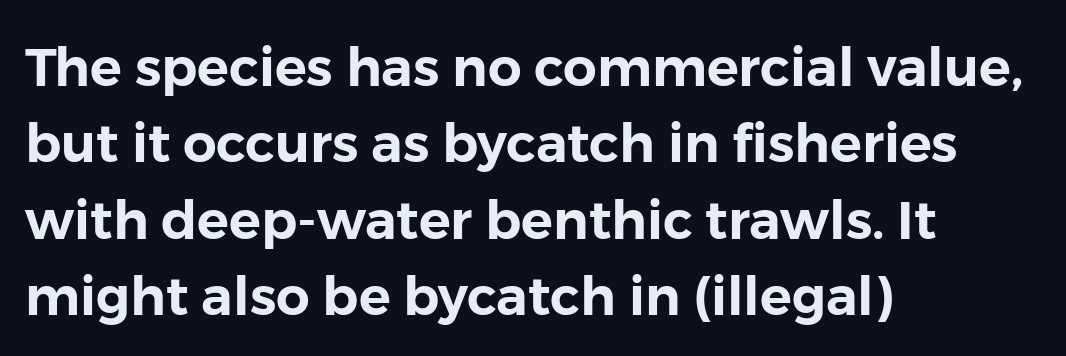
{"serif": "no", "italic": "no", "width": "normal", "stroke_contrast": "low", "x_height": "medium", "monospaced": "no", "underline": "no", "align": "left", "line_spacing": "normal", "line_spacing_ratio": 1.44, "letter_spacing": "normal", "letter_spacing_em": 0.0, "glyph_px": 53}
